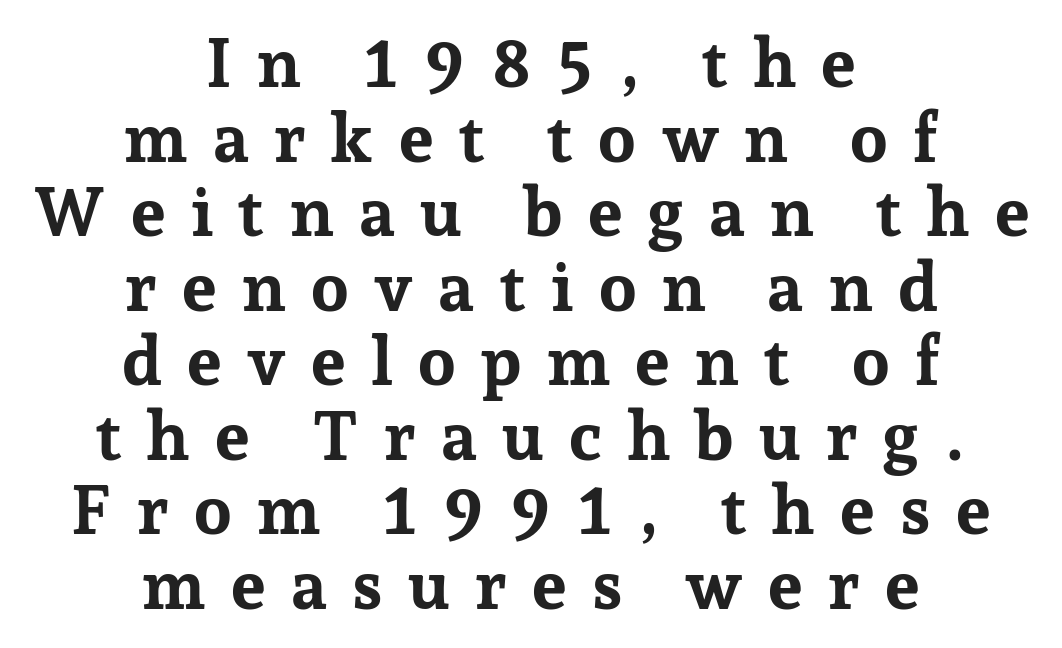
Q: Is the text bold? A: Yes.
Q: Is the text italic (slanted)? A: No, it is upright.
Q: Is the typeface a serif or a sans-serif typeface? A: Serif.
Q: Is the text underlined? A: No.
Q: How is the paragraph aligned? A: Centered.
Q: Is the spacing between letters normal or unusually wide? A: Unusually wide.
Q: Is the spacing between lines tight, normal or loose? A: Tight.
Q: Width (condensed, normal, or wide)? A: Normal.
Q: Stroke contrast? A: Low.
Q: x-height? A: Medium.
Q: Monospaced? A: No.
